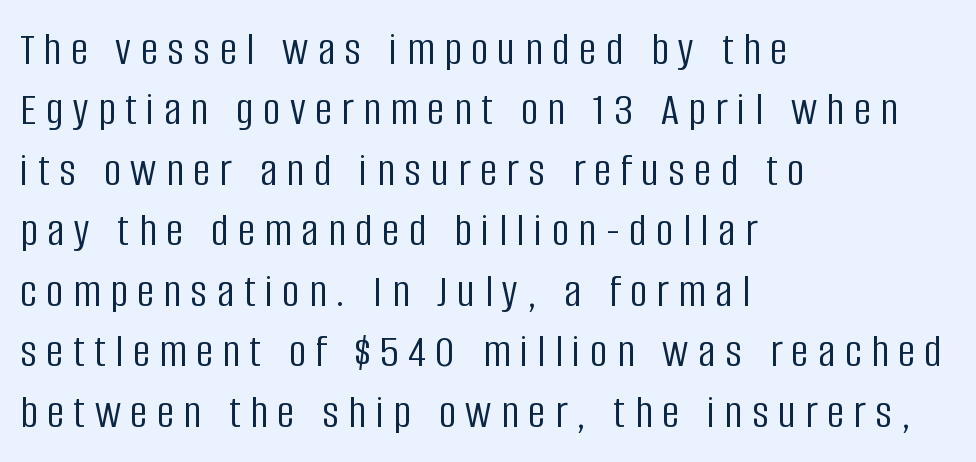
{"serif": "no", "italic": "no", "bold": "no", "weight": "light", "width": "condensed", "stroke_contrast": "low", "x_height": "large", "monospaced": "no", "underline": "no", "align": "left", "line_spacing": "normal", "line_spacing_ratio": 1.26, "letter_spacing": "wide", "letter_spacing_em": 0.2, "glyph_px": 48}
